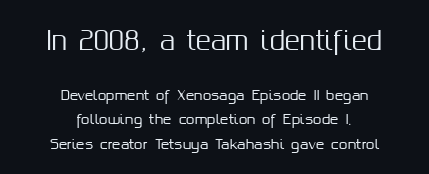
Alignment: centered. Typesetter's note — upper block bumped up in size, lower block left smaller. What stands out about the letter spacing? Nothing — it is the standard amount. Descender tails drop into unmarked territory. This is the regular roman posture of the typeface.
